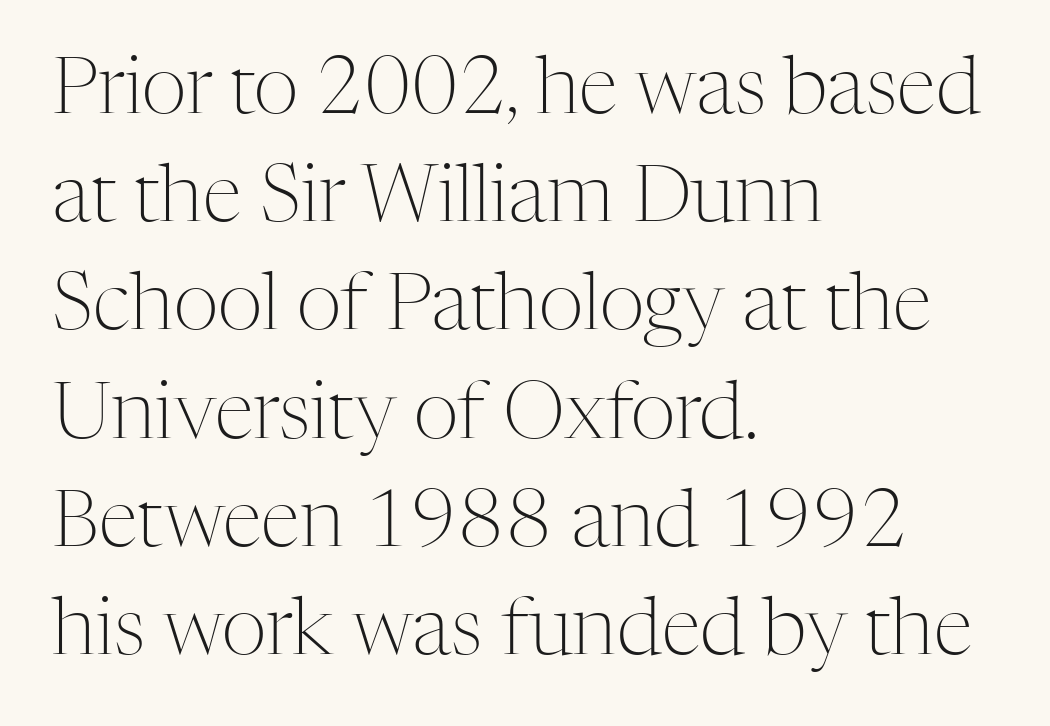
It's the straight-up-and-down kind of type. Is this a fixed-width face? No — the glyphs have proportional, varying widths. Notice how the passage keeps a crisp vertical edge on the left only. These lines sit exactly where default settings would place them. Is this a heavy cut? Hardly; it is regular or lighter. The string is rendered with underlining switched off.
